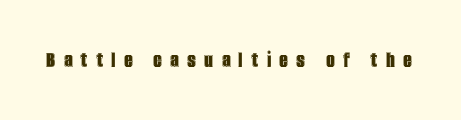
{"italic": "no", "underline": "no", "letter_spacing": "wide", "letter_spacing_em": 0.38, "glyph_px": 23}
